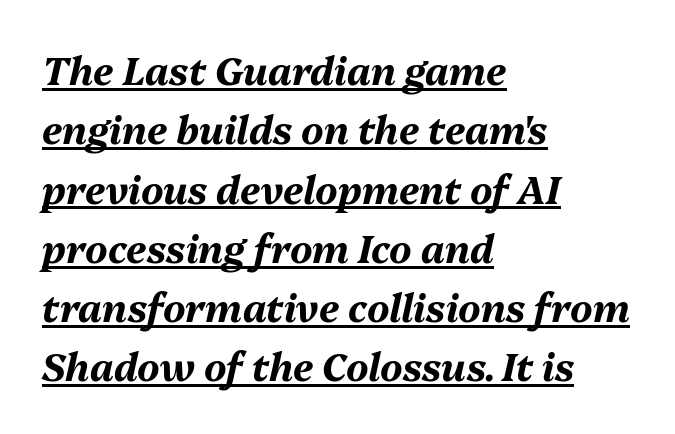
{"italic": "yes", "lean": "right", "slant_degrees": 13, "bold": "yes", "weight": "bold", "width": "normal", "stroke_contrast": "medium", "x_height": "medium", "monospaced": "no", "underline": "yes", "align": "left", "line_spacing": "normal", "line_spacing_ratio": 1.56, "letter_spacing": "normal", "letter_spacing_em": 0.0, "glyph_px": 38}
